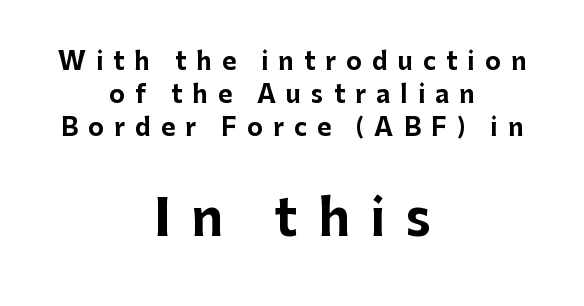
{"serif": "no", "italic": "no", "bold": "yes", "weight": "bold", "width": "normal", "stroke_contrast": "low", "x_height": "medium", "monospaced": "no", "underline": "no", "align": "center", "line_spacing": "normal", "line_spacing_ratio": 1.38, "letter_spacing": "wide", "letter_spacing_em": 0.42, "larger_block": "second", "size_ratio": 2.04, "glyph_px": 49}
